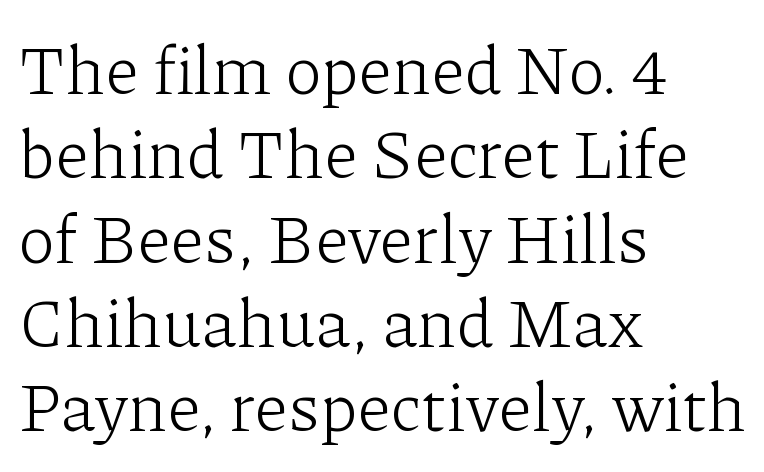
The image shows 68 px light serif type, upright; set left-aligned, line spacing 1.24x, normal letter spacing, not underlined; low stroke contrast and a medium x-height.
